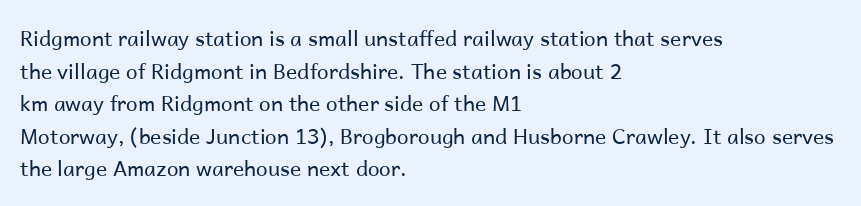
Q: Is the text bold? A: No.
Q: Is the text italic (slanted)? A: No, it is upright.
Q: Is the text underlined? A: No.
Q: How is the paragraph aligned? A: Left-aligned.
Q: Is the spacing between letters normal or unusually wide? A: Normal.
Q: Is the spacing between lines tight, normal or loose? A: Normal.
